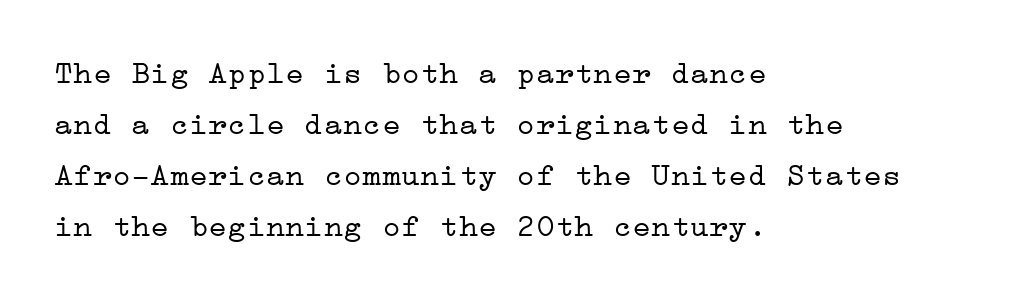
{"serif": "yes", "italic": "no", "bold": "no", "weight": "light", "width": "wide", "stroke_contrast": "low", "x_height": "medium", "underline": "no", "align": "left", "line_spacing": "normal", "line_spacing_ratio": 1.59, "letter_spacing": "normal", "letter_spacing_em": 0.0, "glyph_px": 32}
